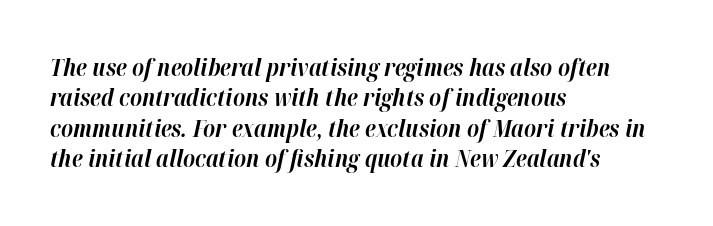
The whole block is typeset with a tilt. The face used here has the dense, thick strokes of a bold. Vertically, the passage feels balanced, rows spaced as you'd expect. Alignment: flush left. Check under the words: just untouched page.
